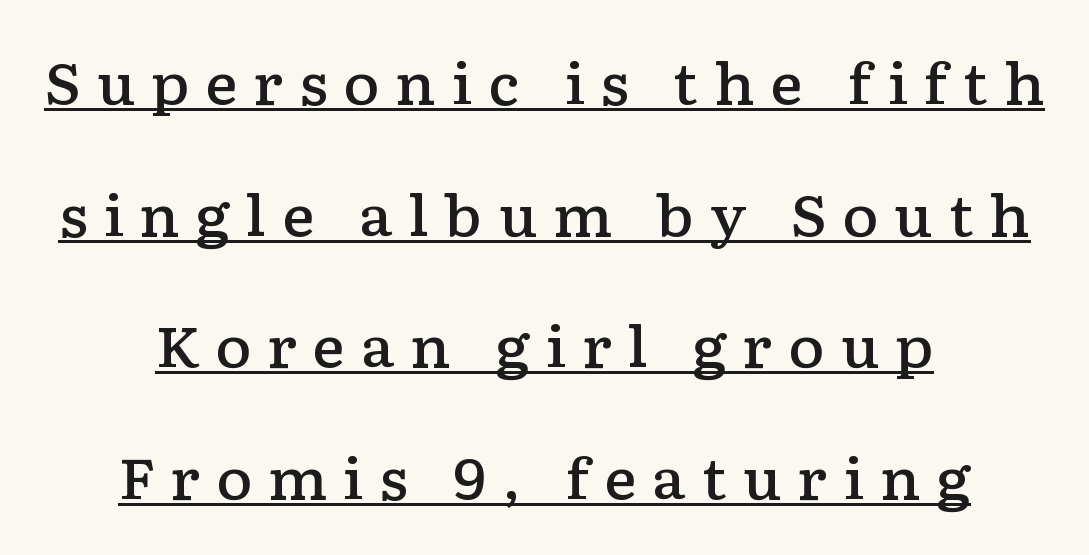
{"serif": "yes", "italic": "no", "bold": "semi", "weight": "semibold", "width": "wide", "stroke_contrast": "low", "x_height": "medium", "monospaced": "no", "underline": "yes", "align": "center", "line_spacing": "loose", "line_spacing_ratio": 2.35, "letter_spacing": "wide", "letter_spacing_em": 0.27, "glyph_px": 56}
